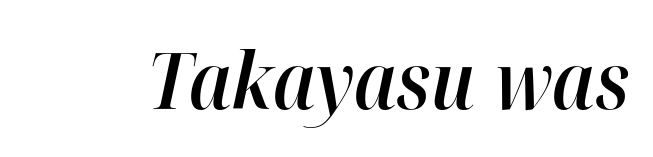
Q: Is the text bold? A: Semi-bold.
Q: Is the text italic (slanted)? A: Yes, it leans right by about 12 degrees.
Q: Is the text underlined? A: No.
Q: Is the spacing between letters normal or unusually wide? A: Normal.
Q: Width (condensed, normal, or wide)? A: Normal.
Q: Stroke contrast? A: High.
Q: x-height? A: Medium.
Q: Monospaced? A: No.
